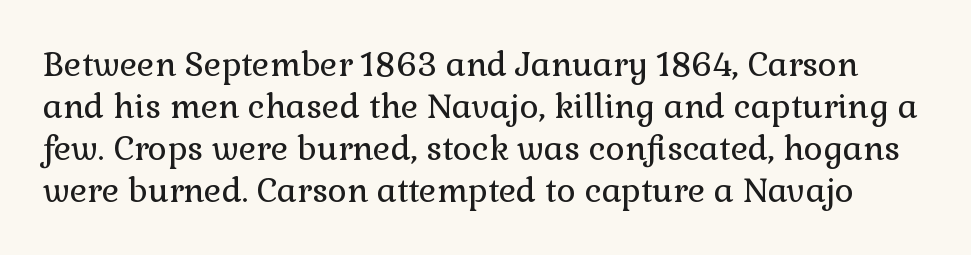
Q: Is the text bold? A: No.
Q: Is the text italic (slanted)? A: No, it is upright.
Q: Is the typeface a serif or a sans-serif typeface? A: Serif.
Q: Is the text underlined? A: No.
Q: Is the spacing between letters normal or unusually wide? A: Normal.
Q: Is the spacing between lines tight, normal or loose? A: Normal.
Q: Width (condensed, normal, or wide)? A: Normal.
Q: x-height? A: Medium.
Q: Monospaced? A: No.
